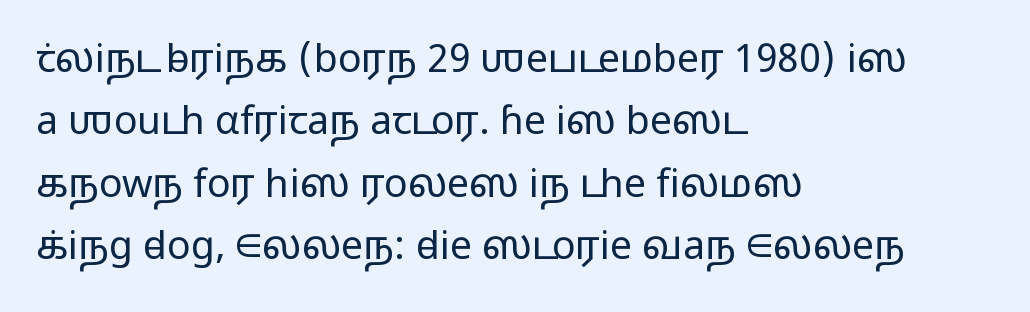
Q: Is the text bold? A: No.
Q: Is the text italic (slanted)? A: No, it is upright.
Q: Is the typeface a serif or a sans-serif typeface? A: Sans-serif.
Q: Is the text underlined? A: No.
Q: How is the paragraph aligned? A: Left-aligned.
Q: Is the spacing between letters normal or unusually wide? A: Normal.
Q: Is the spacing between lines tight, normal or loose? A: Normal.
Q: Width (condensed, normal, or wide)? A: Wide.
Q: Stroke contrast? A: Low.
Q: x-height? A: Medium.
Q: Monospaced? A: No.
